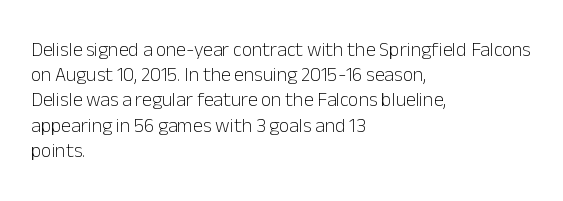
The image shows 20 px text type, upright; set left-aligned, normal line spacing (1.26x), normal letter spacing, not underlined.
